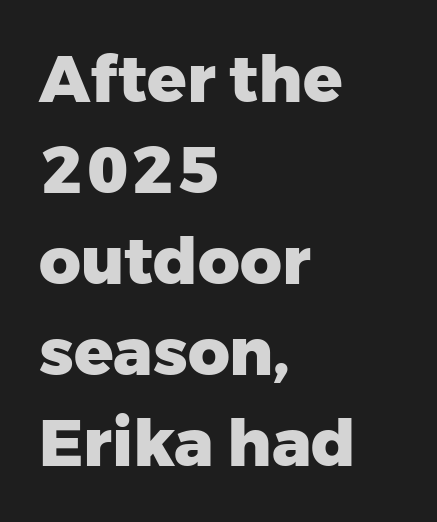
{"serif": "no", "italic": "no", "bold": "yes", "weight": "heavy", "width": "normal", "stroke_contrast": "low", "x_height": "medium", "monospaced": "no", "underline": "no", "align": "left", "line_spacing": "normal", "line_spacing_ratio": 1.4, "letter_spacing": "normal", "letter_spacing_em": 0.0, "glyph_px": 65}
